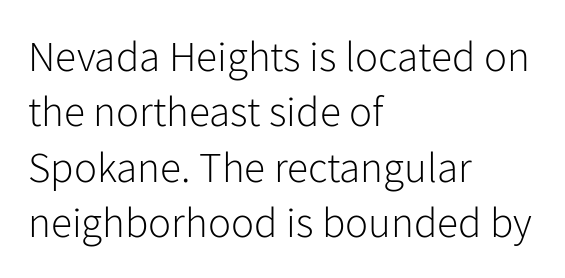
Here the designer chose a conventional face with non-uniform glyph widths. Students, observe: this is what conventionally led text looks like. Type style note: lacks serifs. Glyph-to-glyph distance matches everyday printed text. Teacher's note: observe the even left margin — that is flush-left alignment. Unbolded letterforms with no extra heft.
